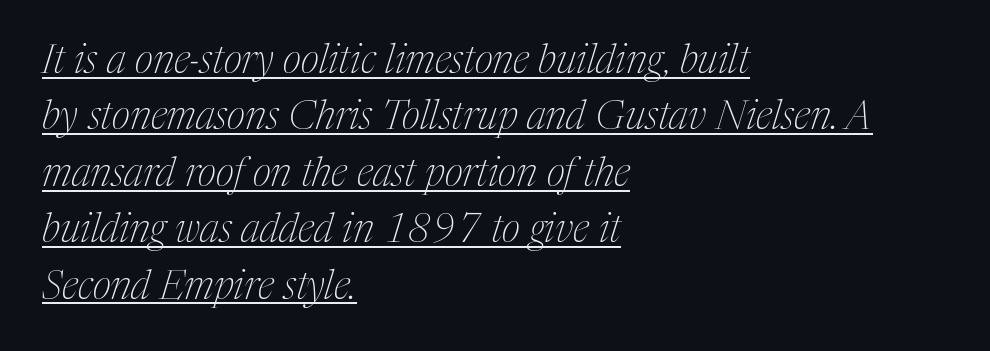
{"serif": "yes", "italic": "yes", "lean": "right", "slant_degrees": 17, "bold": "no", "weight": "thin", "width": "condensed", "stroke_contrast": "medium", "x_height": "medium", "monospaced": "no", "underline": "yes", "align": "left", "line_spacing": "normal", "line_spacing_ratio": 1.41, "letter_spacing": "normal", "letter_spacing_em": 0.0, "glyph_px": 40}
